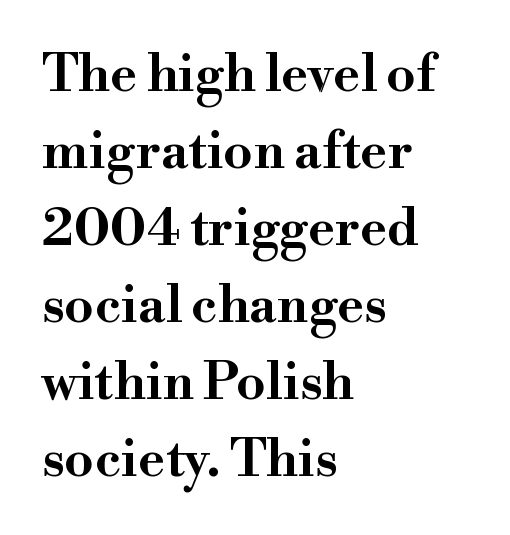
The image shows 52 px wide serif type, upright; set left-aligned, normal line spacing (1.48x), normal letter spacing, not underlined; high stroke contrast and a small x-height.
